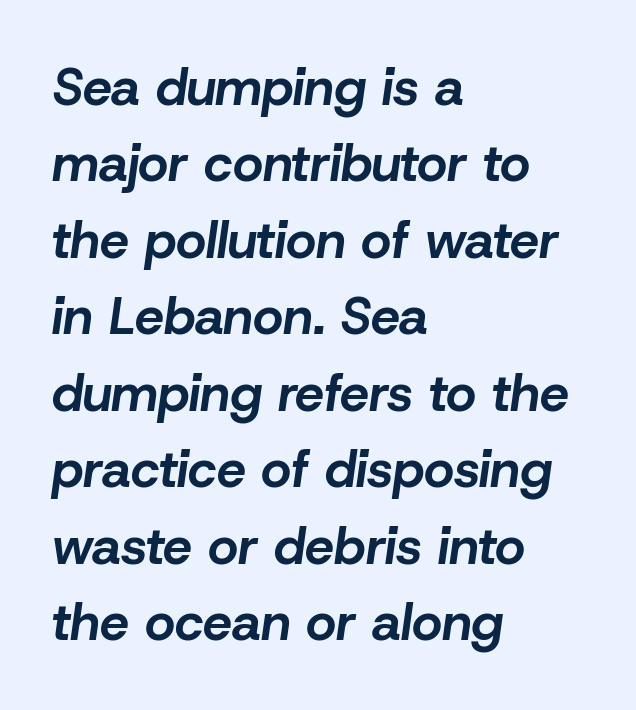
The gaps between neighbouring characters are ordinary and unremarkable. Do the characters align in a grid? No, the font is proportional. Rule under the text: the space is simply empty. Observe the lean: these are italic letterforms. The rows are spaced the way most documents space them. Visually the block forms a straight wall on the left and a jagged coastline on the right.
